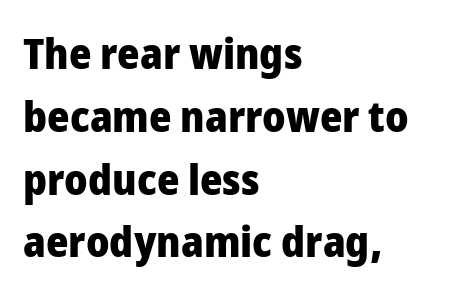
The passage shown is typed in a proportional face where columns would drift. Reading down the block, your eye returns to a fixed left position each line. The space between consecutive lines is moderate. How are the letters spaced? Ordinarily, with no added tracking. Serif or sans? Sans — the stroke terminals are bare. Has an underline been added? It has not.
